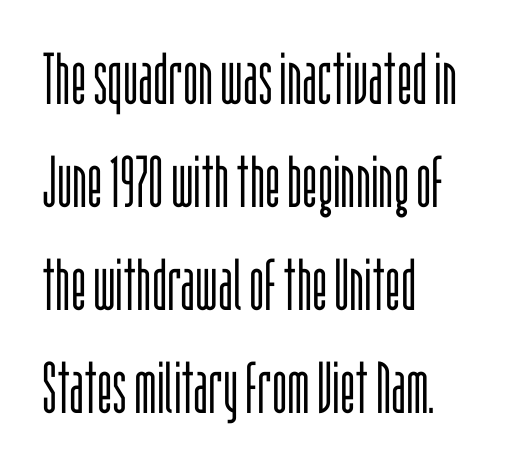
The image shows 72 px light, condensed sans-serif type, upright; set left-aligned, normal line spacing (1.43x), normal letter spacing, not underlined; low stroke contrast and a large x-height.
